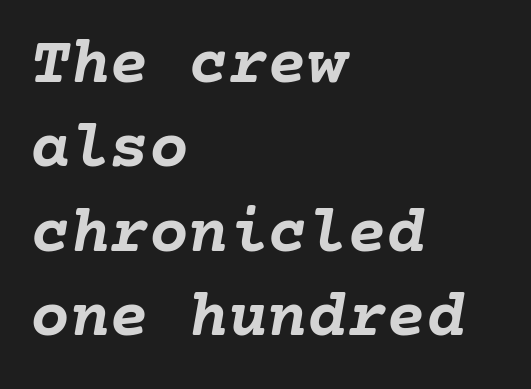
{"italic": "yes", "lean": "right", "slant_degrees": 10, "bold": "yes", "weight": "semibold", "width": "normal", "stroke_contrast": "low", "x_height": "medium", "underline": "no", "align": "left", "line_spacing": "normal", "line_spacing_ratio": 1.28, "letter_spacing": "normal", "letter_spacing_em": 0.0, "glyph_px": 66}
